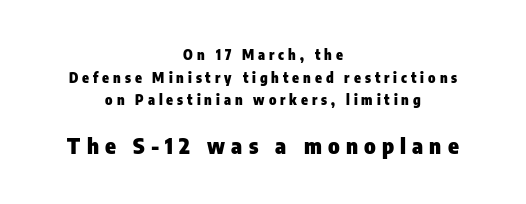
Designer's note — italics off, roman on. The lines in this sample share a center point and differ in where they start and stop. Tracking value appears strongly positive — letters spread wide. The string is rendered with underlining switched off. This is heavy type, rendered in bold.
